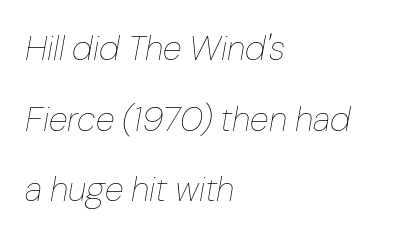
{"italic": "yes", "lean": "right", "slant_degrees": 10, "bold": "no", "weight": "thin", "width": "normal", "stroke_contrast": "low", "x_height": "medium", "monospaced": "no", "underline": "no", "align": "left", "line_spacing": "loose", "line_spacing_ratio": 2.02, "letter_spacing": "normal", "letter_spacing_em": 0.0, "glyph_px": 35}
